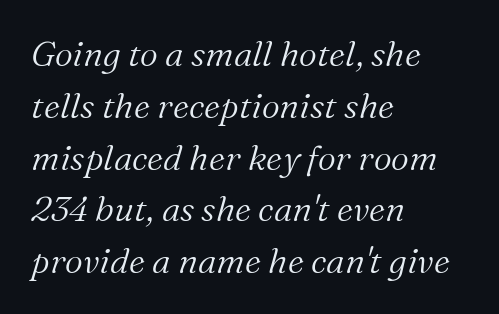
The image shows 35 px light serif type, italic (leaning right); set left-aligned, normal line spacing (1.48x), normal letter spacing, not underlined; medium stroke contrast and a medium x-height.
